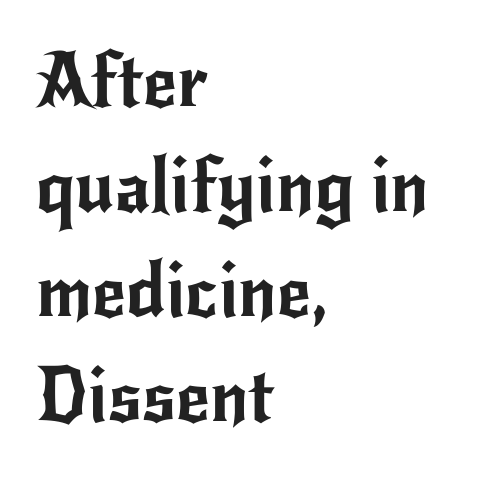
The image shows 74 px sans-serif type, upright; set left-aligned, normal line spacing (1.42x), normal letter spacing, not underlined; low stroke contrast and a small x-height.
